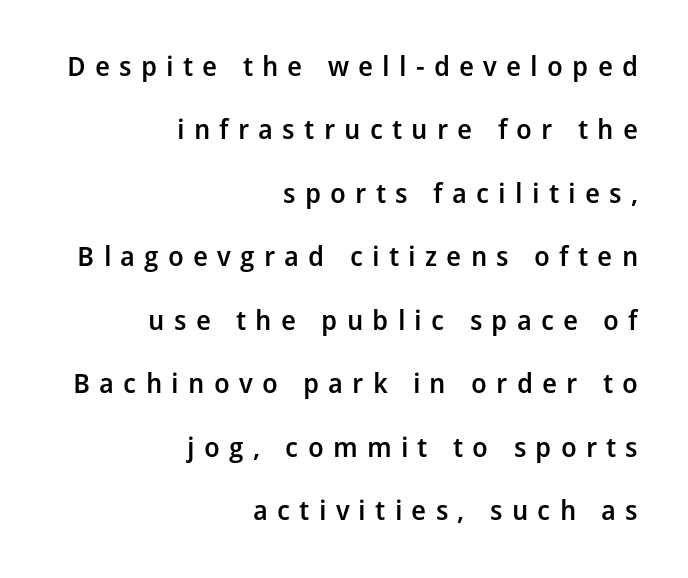
What weight is shown? A semibold, between regular and bold. The lines in this sample share a right terminus and differ only in where they begin. Just letters on the line, the space beneath them empty. What's the leading like? Stretched, with rows far apart. These lines were composed using upright roman letters. Inter-character spacing is expanded well beyond the font's built-in metrics.
